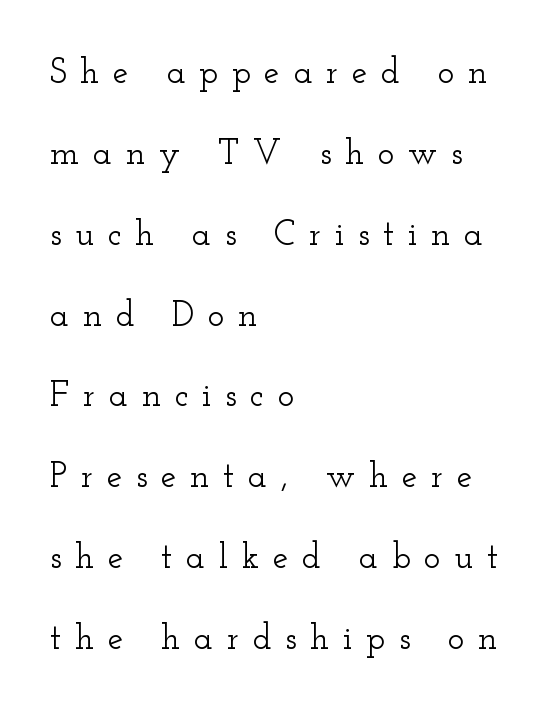
{"serif": "yes", "italic": "no", "width": "wide", "stroke_contrast": "low", "x_height": "small", "monospaced": "no", "underline": "no", "align": "left", "line_spacing": "loose", "line_spacing_ratio": 2.31, "letter_spacing": "wide", "letter_spacing_em": 0.39, "glyph_px": 35}
